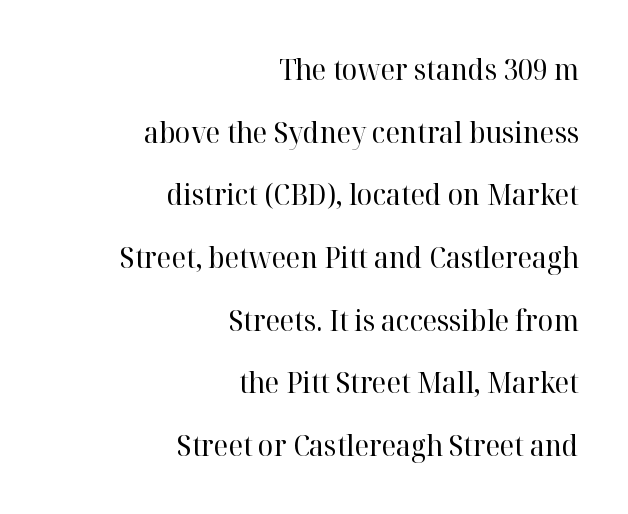
The image shows 29 px regular-weight serif type, upright; set right-aligned, loose line spacing (2.16x), normal letter spacing, not underlined; high stroke contrast and a medium x-height.
